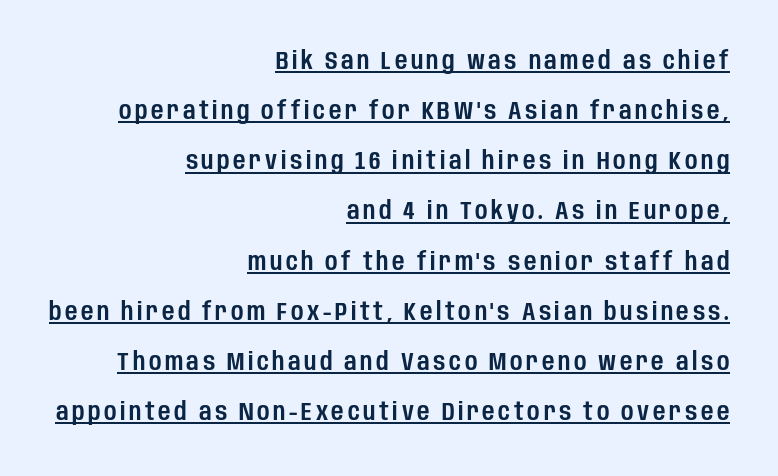
The lettering holds an erect, upright posture throughout. Horizontally, the lines are justified to the trailing edge only. Like a heading marked for emphasis, these lines bear an underscore. Students, observe: this is what heavily led, spacious text looks like.
